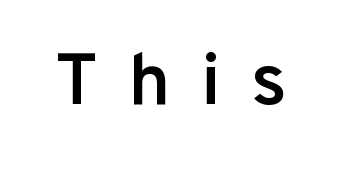
Italic: no, the glyphs are upright roman. Serif or sans? Sans — the stroke terminals are bare. Glyph-to-glyph distance is far greater than everyday printed text. Nobody drew a line under any word here. The letters advance in unequal steps, a hallmark of proportional type. Is the type bold? Partly — it's a semibold, heavier than regular but not fully bold.
